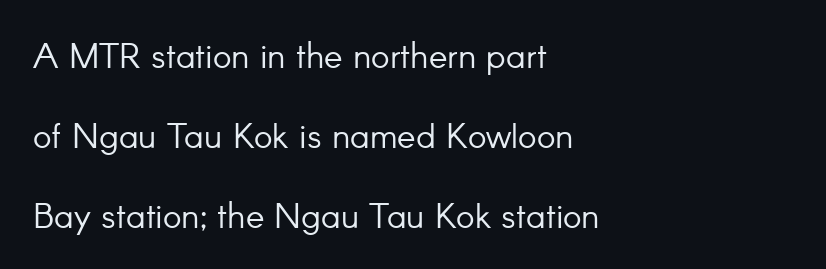
The image shows 35 px light sans-serif type, upright; set left-aligned, loose line spacing (2.29x), normal letter spacing, not underlined; low stroke contrast and a small x-height.
